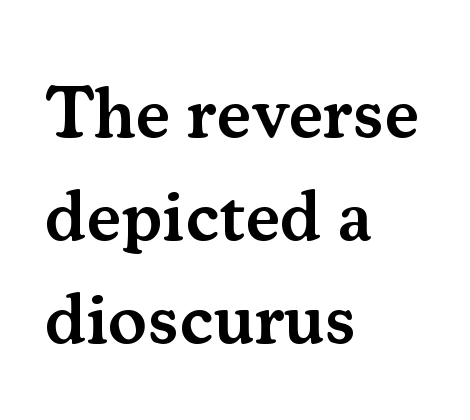
{"serif": "yes", "italic": "no", "bold": "semi", "weight": "semibold", "width": "normal", "stroke_contrast": "medium", "x_height": "small", "monospaced": "no", "underline": "no", "align": "left", "line_spacing": "normal", "line_spacing_ratio": 1.41, "letter_spacing": "normal", "letter_spacing_em": 0.0, "glyph_px": 73}
